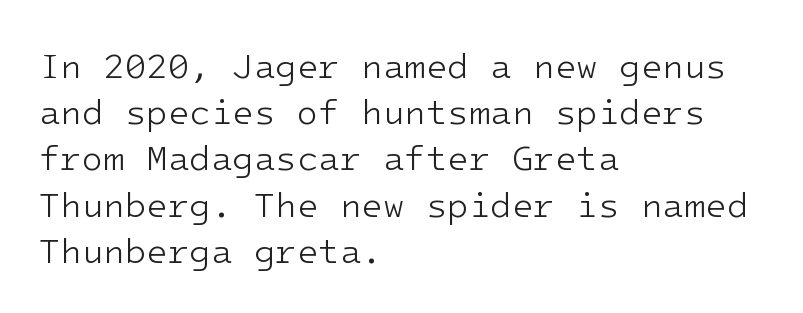
The image shows 35 px light sans-serif type, upright, monospaced; set left-aligned, normal line spacing (1.32x), normal letter spacing, not underlined; low stroke contrast and a medium x-height.
